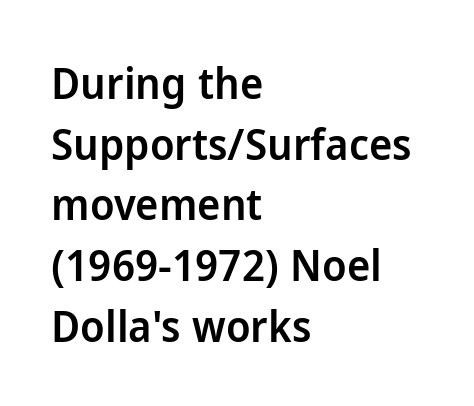
Ordinary non-slanted type is in use. The face used here is a semibold: visibly heavier than regular, lighter than bold. Spacing between characters is what you'd get straight out of the box. The block of text has a typical density, with ordinary space between rows. Descender tails drop into unmarked territory.
